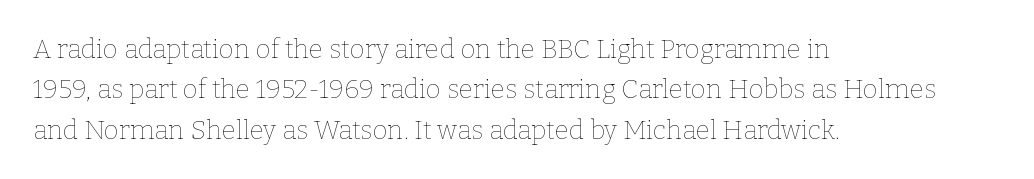
{"italic": "no", "bold": "no", "underline": "no", "align": "left", "line_spacing": "normal", "line_spacing_ratio": 1.55, "letter_spacing": "normal", "letter_spacing_em": 0.0, "glyph_px": 26}
